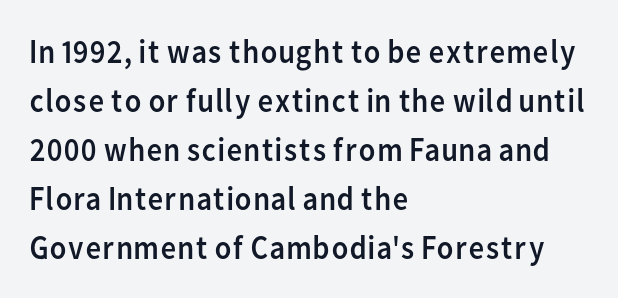
The image shows 34 px regular-weight sans-serif type, upright; set left-aligned, normal line spacing (1.44x), normal letter spacing, not underlined; low stroke contrast and a medium x-height.
